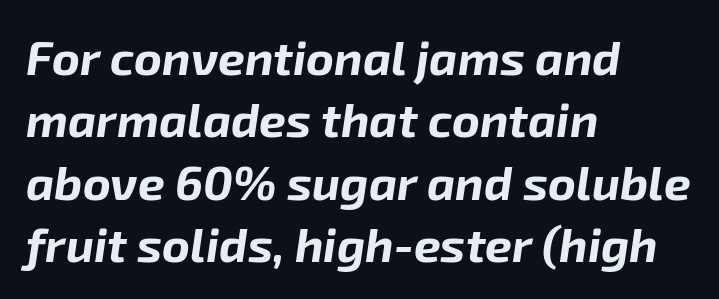
{"italic": "yes", "lean": "right", "slant_degrees": 8, "bold": "yes", "weight": "bold", "width": "normal", "stroke_contrast": "low", "x_height": "medium", "monospaced": "no", "underline": "no", "align": "left", "line_spacing": "normal", "line_spacing_ratio": 1.3, "letter_spacing": "normal", "letter_spacing_em": 0.0, "glyph_px": 48}
